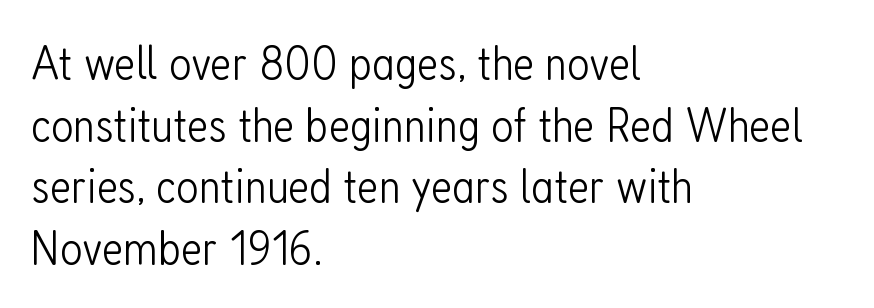
Q: Is the text bold? A: No.
Q: Is the text italic (slanted)? A: No, it is upright.
Q: Is the typeface a serif or a sans-serif typeface? A: Sans-serif.
Q: Is the text underlined? A: No.
Q: How is the paragraph aligned? A: Left-aligned.
Q: Is the spacing between letters normal or unusually wide? A: Normal.
Q: Is the spacing between lines tight, normal or loose? A: Normal.
Q: Width (condensed, normal, or wide)? A: Condensed.
Q: Stroke contrast? A: Low.
Q: x-height? A: Medium.
Q: Monospaced? A: No.
